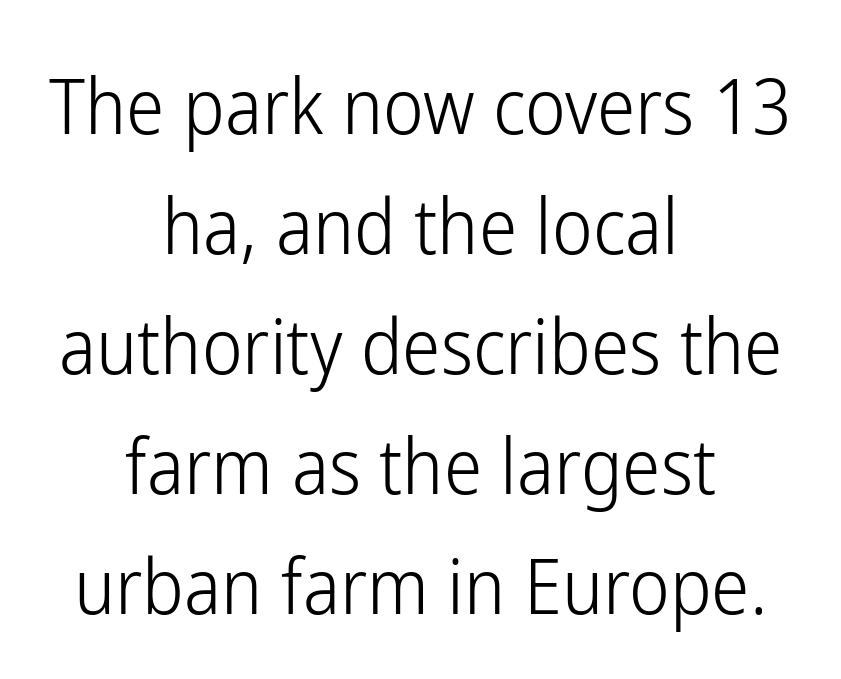
{"serif": "no", "italic": "no", "bold": "no", "weight": "light", "width": "condensed", "stroke_contrast": "low", "x_height": "medium", "monospaced": "no", "underline": "no", "align": "center", "line_spacing": "normal", "line_spacing_ratio": 1.56, "letter_spacing": "normal", "letter_spacing_em": 0.0, "glyph_px": 77}
